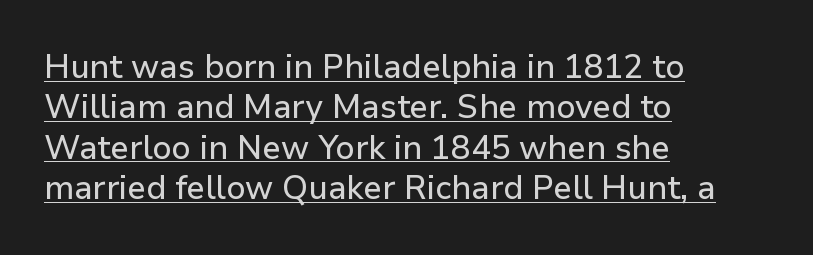
Nothing unusual about the tracking: characters are spaced as the font intends. You can tell from the bare stems that sans-serif type was used. The specimen reads as upright at a glance. The rendering uses natural spacing where letterforms have individual widths. The passage is arranged the way most books set body copy — flush left. Glance below the letters and you will spot a drawn line.
